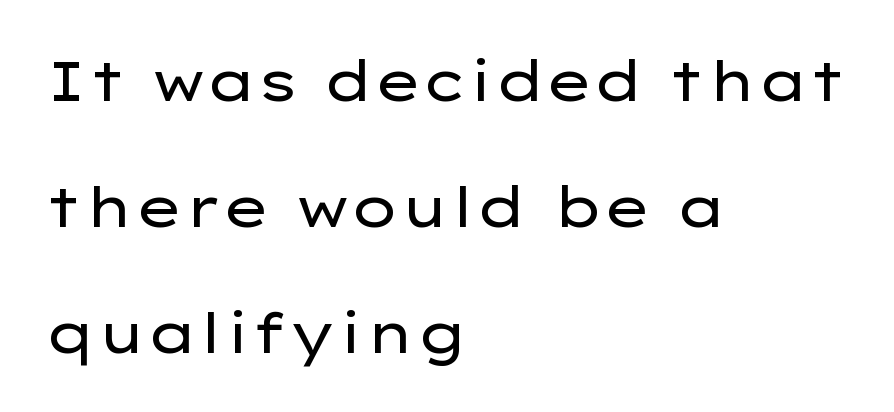
Q: Is the text bold? A: No.
Q: Is the text italic (slanted)? A: No, it is upright.
Q: Is the typeface a serif or a sans-serif typeface? A: Sans-serif.
Q: Is the text underlined? A: No.
Q: How is the paragraph aligned? A: Left-aligned.
Q: Is the spacing between letters normal or unusually wide? A: Normal.
Q: Is the spacing between lines tight, normal or loose? A: Loose.
Q: Width (condensed, normal, or wide)? A: Wide.
Q: Stroke contrast? A: Low.
Q: x-height? A: Medium.
Q: Monospaced? A: No.
